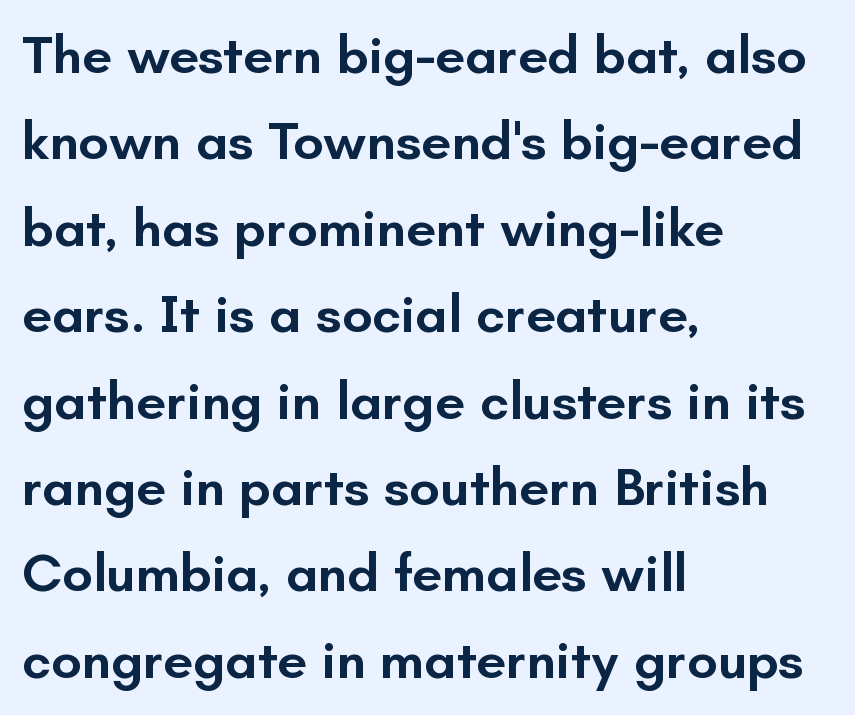
Note: no serifs on the glyphs. The gaps between neighbouring characters are ordinary and unremarkable. Horizontally, the lines are justified to the leading edge only. The sample has been set in demibold, a notch under bold. Check the space under the baseline: it is left empty. The passage shown stacks its lines at a standard gap.
